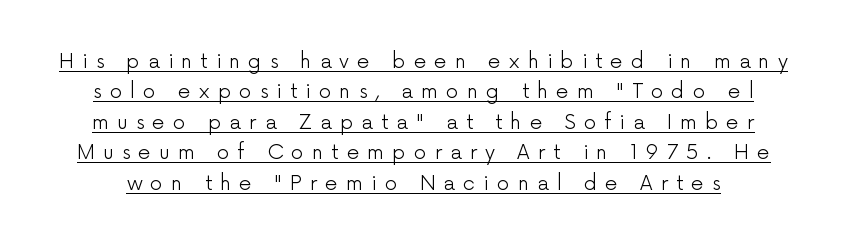
Q: Is the text bold? A: No.
Q: Is the text italic (slanted)? A: No, it is upright.
Q: Is the text underlined? A: Yes.
Q: Is the spacing between letters normal or unusually wide? A: Unusually wide.
Q: Is the spacing between lines tight, normal or loose? A: Normal.
